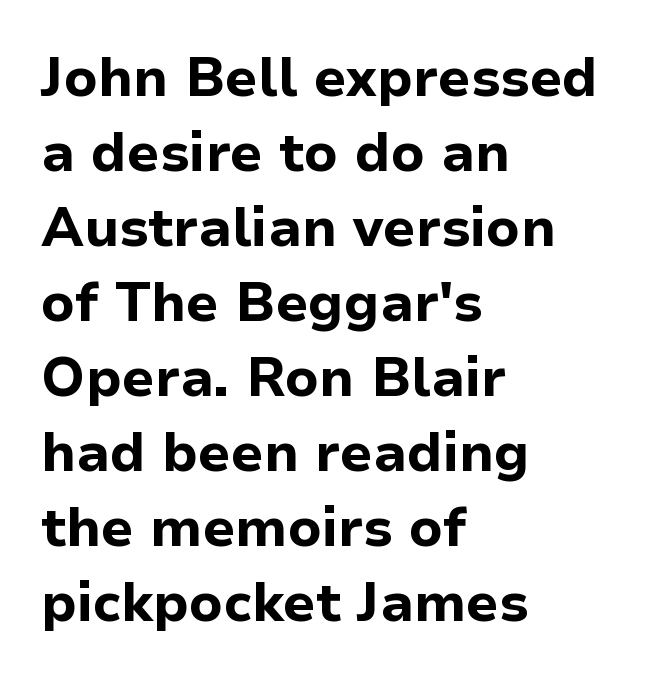
Alignment: flush left. The lettering stays uniformly vertical, giving the passage a roman look. There is no visible air inserted between adjacent glyphs. This sample has the flowing, uneven cadence of proportional lettering. Compared with an ordinary text face, these strokes are far heavier — a full bold.
